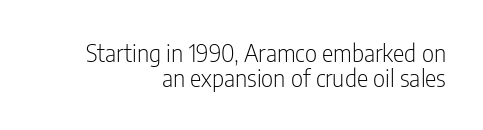
Vertical stems look standard width or narrower in stroke. One glance says dense: line gaps are narrower than usual. The gap between lines stays unmarked. Short note: letters normally spaced. Short and long lines alike share a common ending point at right. Notice how the stems are strictly vertical — no italics here.
